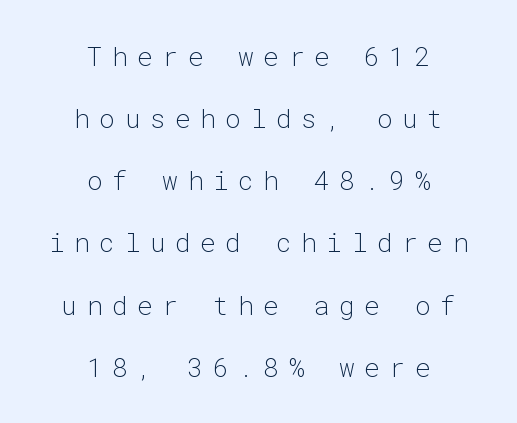
The image shows 26 px text type, upright; set centered, loose line spacing (2.39x), unusually wide letter spacing (+0.37 em), not underlined.
